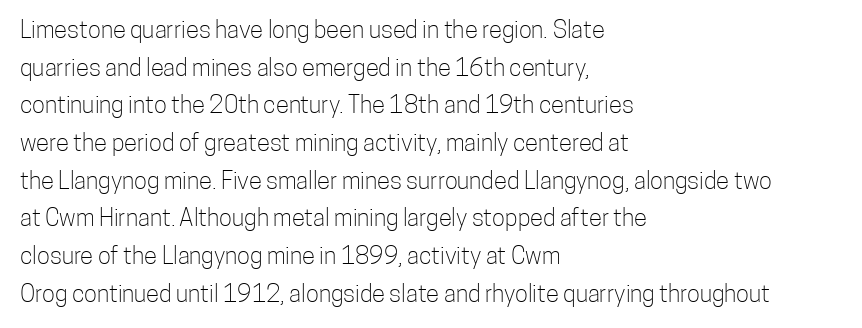
Q: Is the text bold? A: No.
Q: Is the text italic (slanted)? A: No, it is upright.
Q: Is the text underlined? A: No.
Q: How is the paragraph aligned? A: Left-aligned.
Q: Is the spacing between letters normal or unusually wide? A: Normal.
Q: Is the spacing between lines tight, normal or loose? A: Normal.
